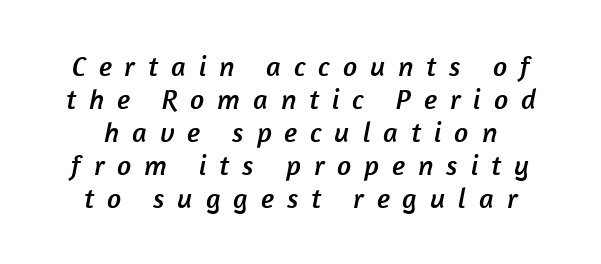
The image shows 28 px sans-serif type; set line spacing 1.18x, unusually wide letter spacing (+0.46 em), not underlined; low stroke contrast and a medium x-height.
